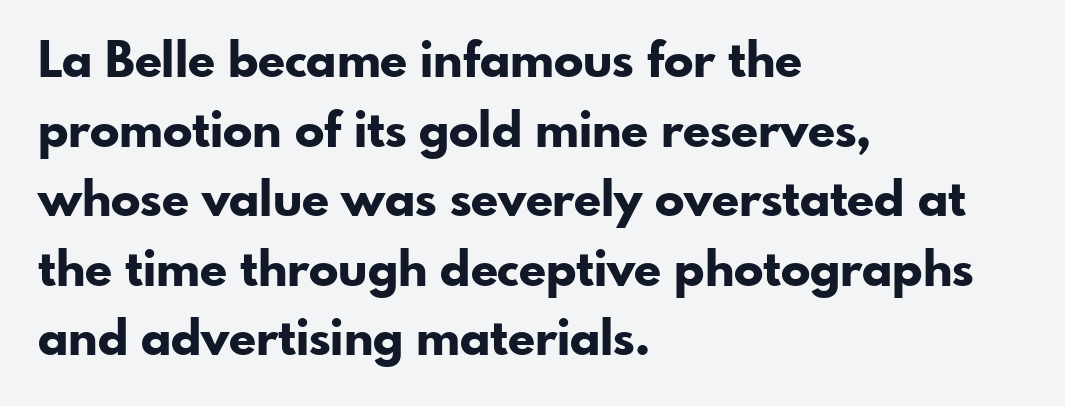
When letters stand straight like this, we call the style roman or upright. Short and long lines alike share a common starting point at left. Regarding leading, the lines here are spaced in the standard way. The words here are not underlined.
